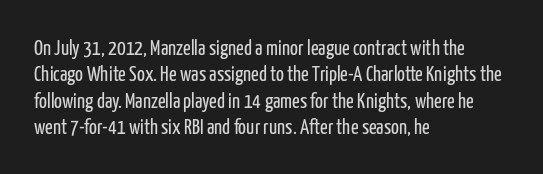
The rendering uses a moderate line-height, typical for paragraphs. Only glyphs here, with clear space below each row. The passage is arranged the way most books set body copy — flush left. Spacing between characters is what you'd get straight out of the box.
